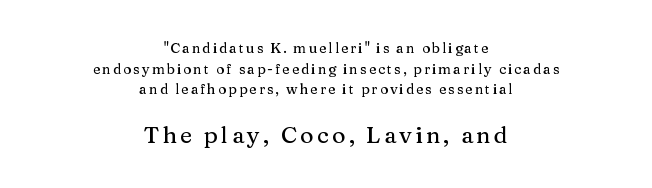
These two chunks differ in scale, with the bottom chunk taking the larger measure. The line-height multiplier appears to be the usual default. Clear beneath every line of the passage. Line starts and ends both wander, symmetrically. A typesetter would mark this as roman, not italic.
